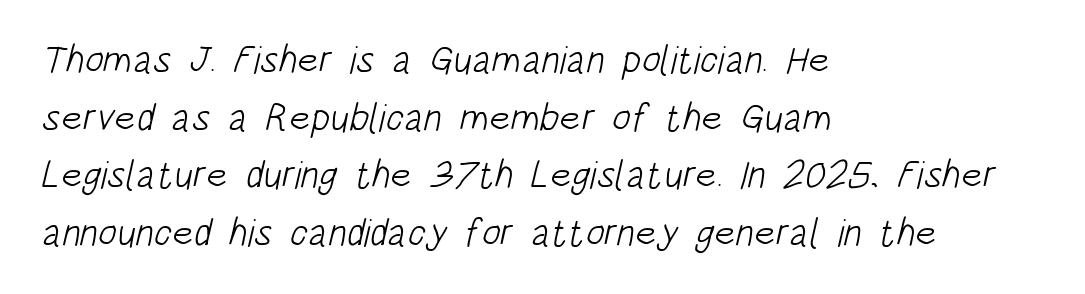
Words appear dense and cohesive because spacing is normal. Do the characters align in a grid? No, the font is proportional. Counters stay open thanks to moderate or lighter strokes. Line beginnings align vertically; line endings do not. Summary of vertical rhythm: regular, with standard interline spacing. Typographically, this falls in the sans-serif category.
